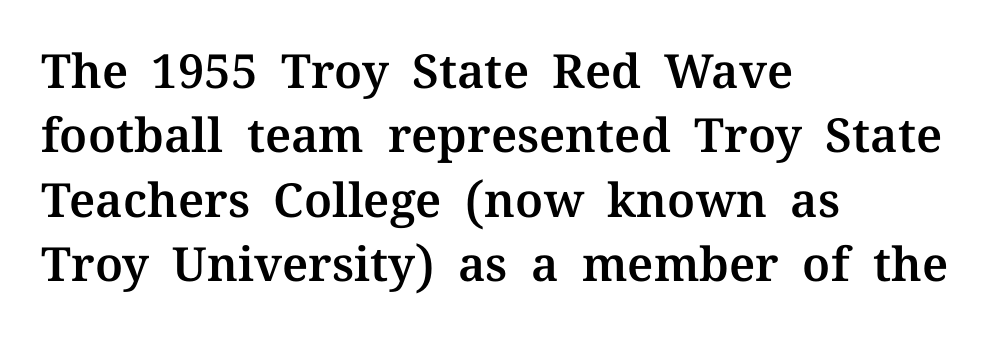
The image shows 47 px serif type, upright; set left-aligned, normal line spacing (1.37x), normal letter spacing, not underlined; medium stroke contrast and a medium x-height.
